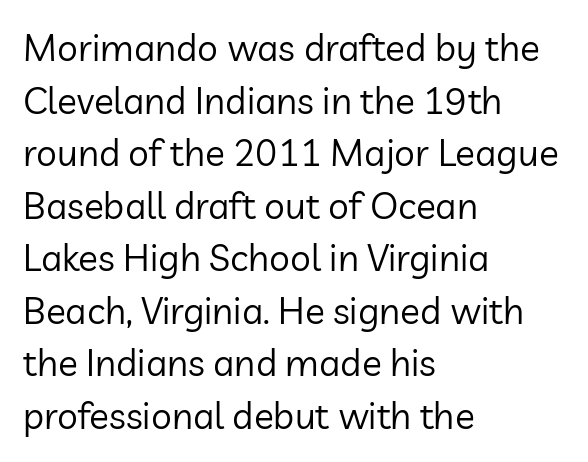
Q: Is the text bold? A: No.
Q: Is the text italic (slanted)? A: No, it is upright.
Q: Is the typeface a serif or a sans-serif typeface? A: Sans-serif.
Q: Is the text underlined? A: No.
Q: How is the paragraph aligned? A: Left-aligned.
Q: Is the spacing between letters normal or unusually wide? A: Normal.
Q: Is the spacing between lines tight, normal or loose? A: Normal.
Q: Width (condensed, normal, or wide)? A: Normal.
Q: Stroke contrast? A: Low.
Q: x-height? A: Medium.
Q: Monospaced? A: No.
